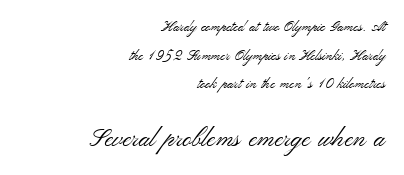
Q: Is the text bold? A: No.
Q: Is the text italic (slanted)? A: Yes.
Q: Is the text underlined? A: No.
Q: How is the paragraph aligned? A: Right-aligned.
Q: Is the spacing between letters normal or unusually wide? A: Normal.
Q: Is the spacing between lines tight, normal or loose? A: Loose.
Q: Which block of text is set in a larger size, the first (top) or the second (bottom)? A: The second (bottom) one.
